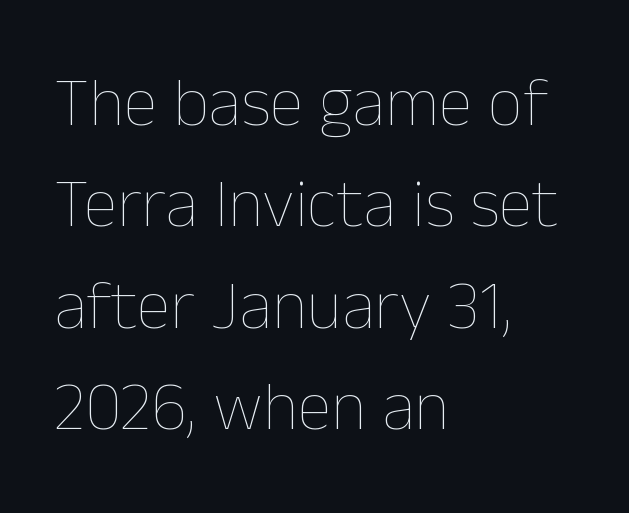
Horizontally, the lines are justified to the leading edge only. The foot of each line stays bare and open. The letterforms sit at book weight or below. Character widths vary here, with narrow letters taking less room than wide ones.
